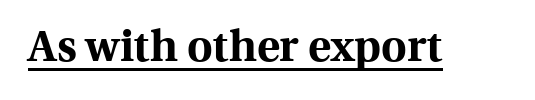
The image shows 44 px bold serif type, upright; set normal letter spacing, underlined; a medium x-height.
